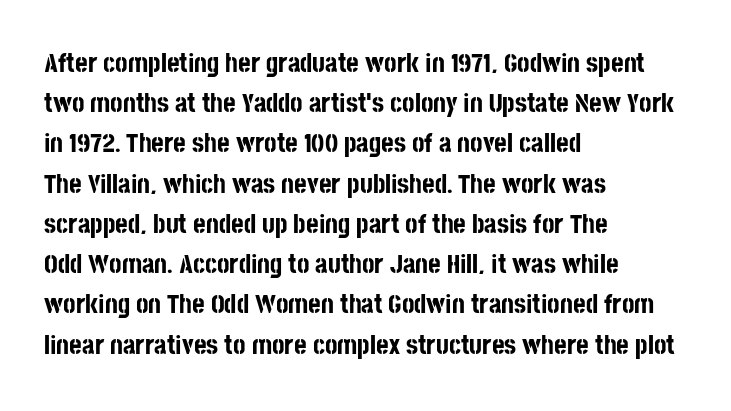
The image shows 27 px bold type, upright; set left-aligned, normal line spacing (1.49x), normal letter spacing, not underlined.
